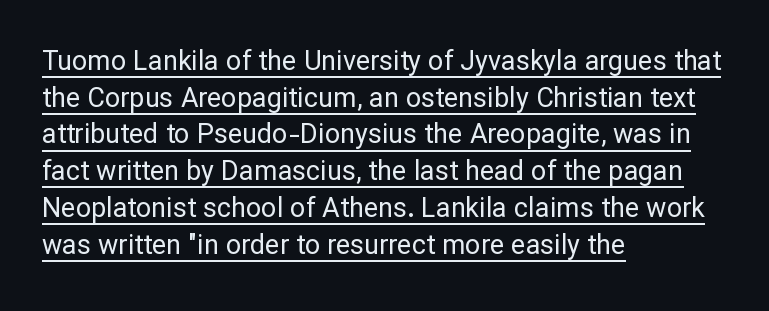
Q: Is the text bold? A: No.
Q: Is the text italic (slanted)? A: No, it is upright.
Q: Is the text underlined? A: Yes.
Q: How is the paragraph aligned? A: Left-aligned.
Q: Is the spacing between letters normal or unusually wide? A: Normal.
Q: Is the spacing between lines tight, normal or loose? A: Normal.
